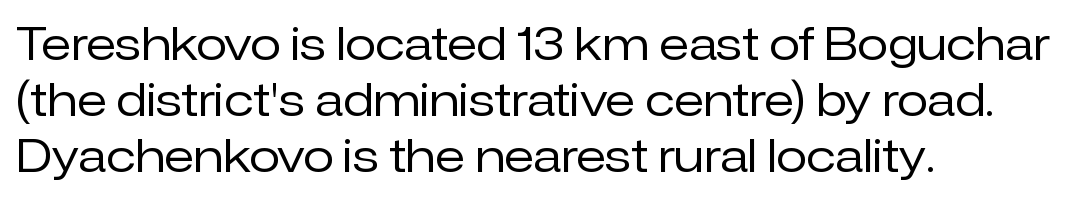
Q: Is the text bold? A: No.
Q: Is the text italic (slanted)? A: No, it is upright.
Q: Is the typeface a serif or a sans-serif typeface? A: Sans-serif.
Q: Is the text underlined? A: No.
Q: How is the paragraph aligned? A: Left-aligned.
Q: Is the spacing between letters normal or unusually wide? A: Normal.
Q: Width (condensed, normal, or wide)? A: Normal.
Q: Stroke contrast? A: Low.
Q: x-height? A: Medium.
Q: Monospaced? A: No.
